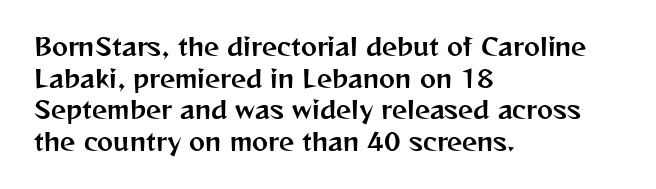
{"italic": "no", "underline": "no", "align": "left", "line_spacing": "normal", "line_spacing_ratio": 1.32, "letter_spacing": "normal", "letter_spacing_em": 0.0, "glyph_px": 24}
